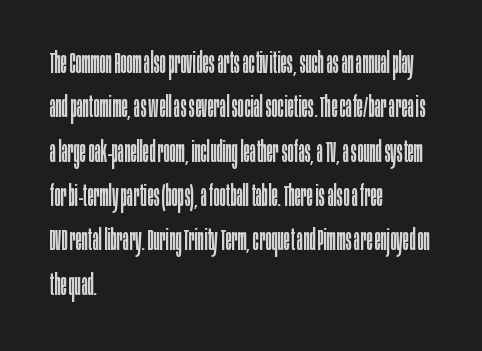
The image shows 29 px regular-weight, condensed sans-serif type, upright; set left-aligned, normal line spacing (1.53x), normal letter spacing, not underlined; low stroke contrast and a large x-height.
